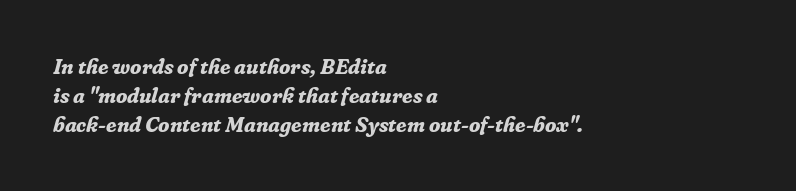
Q: Is the text bold? A: Yes.
Q: Is the text italic (slanted)? A: Yes, it leans right by about 16 degrees.
Q: Is the text underlined? A: No.
Q: How is the paragraph aligned? A: Left-aligned.
Q: Is the spacing between letters normal or unusually wide? A: Normal.
Q: Is the spacing between lines tight, normal or loose? A: Normal.
